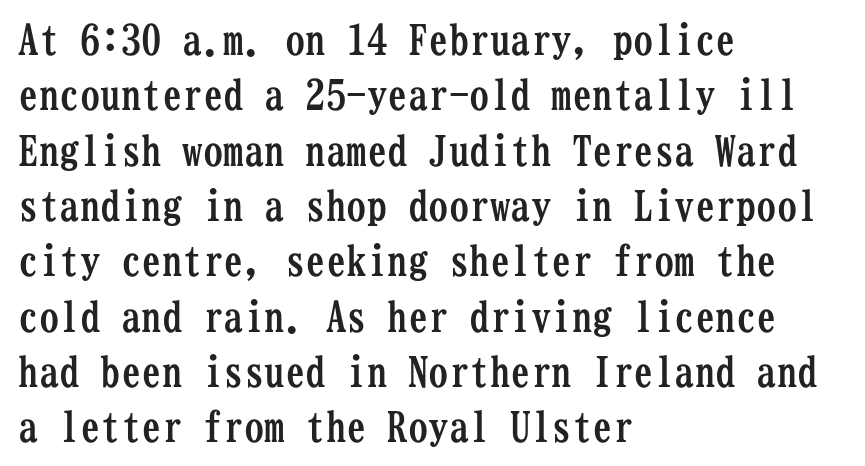
{"serif": "yes", "italic": "no", "bold": "yes", "weight": "semibold", "width": "condensed", "stroke_contrast": "low", "x_height": "medium", "monospaced": "yes", "underline": "no", "align": "left", "line_spacing": "normal", "line_spacing_ratio": 1.35, "letter_spacing": "normal", "letter_spacing_em": 0.0, "glyph_px": 41}
